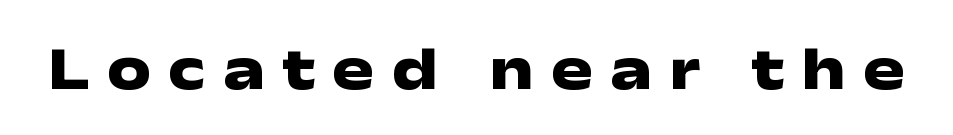
Grotesque or geometric, the face here clearly has no serifs. On the weight axis this lands at bold, roughly 700. This sample uses an upright cut, with every glyph sitting square on the baseline. This sample has the flowing, uneven cadence of proportional lettering. Descender tails drop into unmarked territory.
